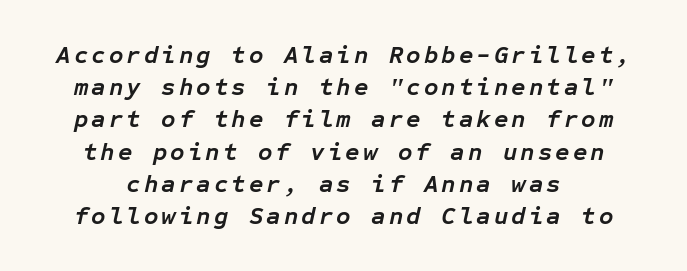
These lines carry a lot of weight — the face is fully bold. Glance below the letters and you will spot only blank space. Tall strokes in this sample are angled rather than plumb. The leading is moderate, giving the passage an even texture.
